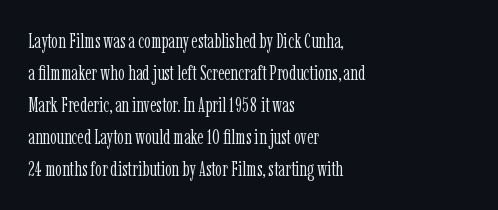
The image shows 21 px text type, upright; set left-aligned, normal line spacing (1.52x), normal letter spacing, not underlined.
